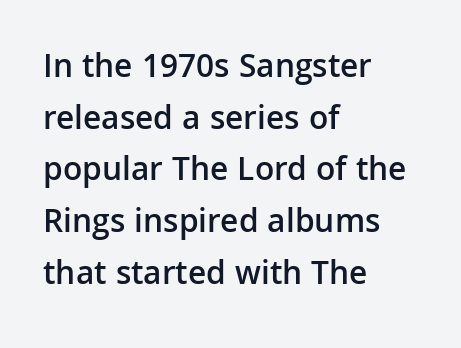
{"serif": "no", "italic": "no", "bold": "semi", "weight": "semibold", "width": "normal", "stroke_contrast": "low", "x_height": "medium", "monospaced": "no", "underline": "no", "align": "left", "line_spacing": "normal", "line_spacing_ratio": 1.52, "letter_spacing": "normal", "letter_spacing_em": 0.0, "glyph_px": 34}
